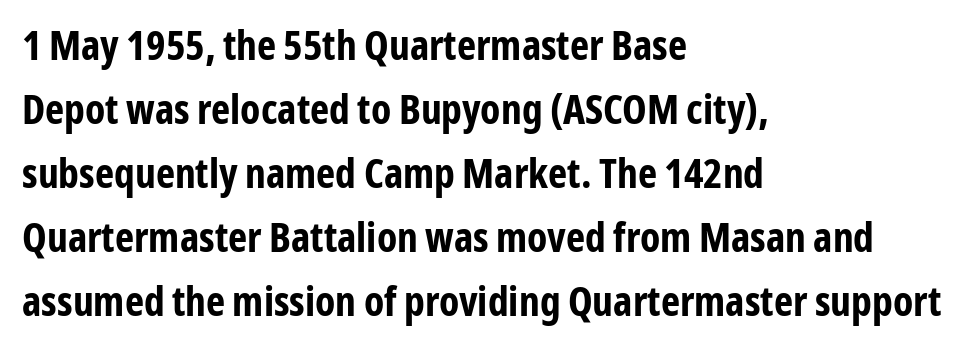
Q: Is the text bold? A: Yes.
Q: Is the text italic (slanted)? A: No, it is upright.
Q: Is the typeface a serif or a sans-serif typeface? A: Sans-serif.
Q: Is the text underlined? A: No.
Q: How is the paragraph aligned? A: Left-aligned.
Q: Is the spacing between letters normal or unusually wide? A: Normal.
Q: Is the spacing between lines tight, normal or loose? A: Normal.
Q: Width (condensed, normal, or wide)? A: Condensed.
Q: Stroke contrast? A: Low.
Q: x-height? A: Medium.
Q: Monospaced? A: No.
